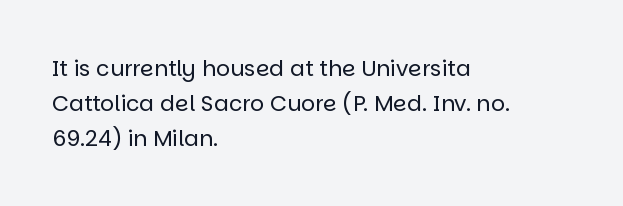
The image shows 22 px text type, upright; set left-aligned, normal line spacing (1.58x), normal letter spacing, not underlined.
